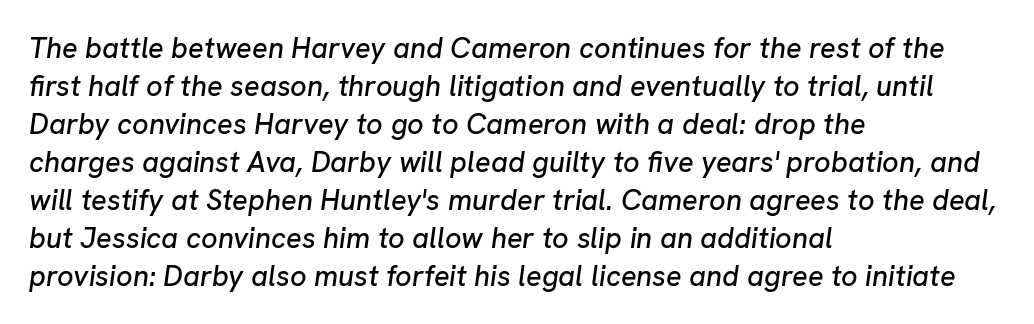
Q: Is the text italic (slanted)? A: Yes, it leans right by about 8 degrees.
Q: Is the text underlined? A: No.
Q: How is the paragraph aligned? A: Left-aligned.
Q: Is the spacing between letters normal or unusually wide? A: Normal.
Q: Is the spacing between lines tight, normal or loose? A: Normal.
Q: Width (condensed, normal, or wide)? A: Normal.
Q: Stroke contrast? A: Low.
Q: x-height? A: Medium.
Q: Monospaced? A: No.
